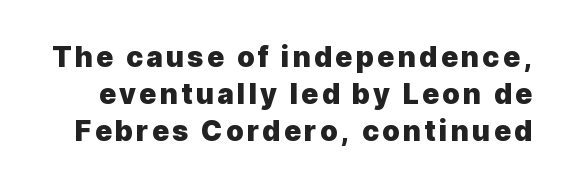
Q: Is the text bold? A: Yes.
Q: Is the text italic (slanted)? A: No, it is upright.
Q: Is the typeface a serif or a sans-serif typeface? A: Sans-serif.
Q: Is the text underlined? A: No.
Q: Is the spacing between lines tight, normal or loose? A: Normal.
Q: Width (condensed, normal, or wide)? A: Normal.
Q: x-height? A: Medium.
Q: Monospaced? A: No.
